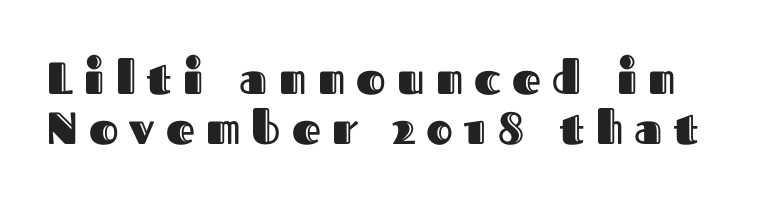
The image shows 45 px text type, upright; set tight line spacing (1.11x), unusually wide letter spacing (+0.25 em), not underlined; a medium x-height.
